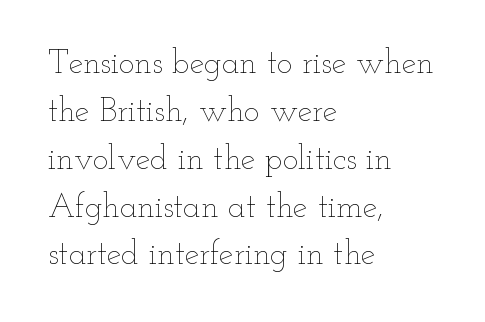
You could not count columns in this text — the font is proportionally spaced. Anything drawn beneath the words? Only blank space. Evenly set lines give the paragraph a standard silhouette. No italicization has been applied; the sample stays upright.
